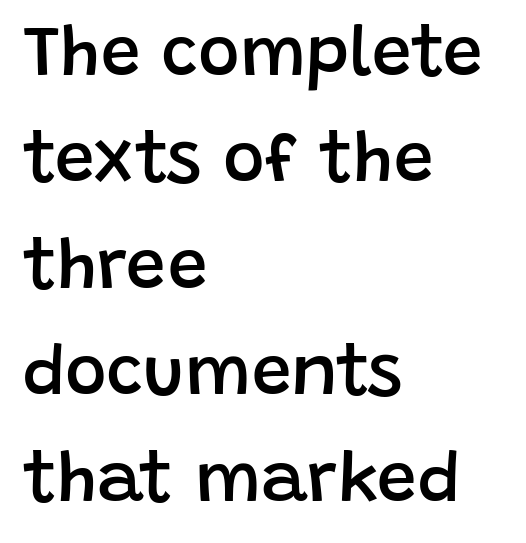
The image shows 71 px semibold sans-serif type, upright; set left-aligned, normal line spacing (1.5x), normal letter spacing, not underlined; low stroke contrast and a large x-height.
